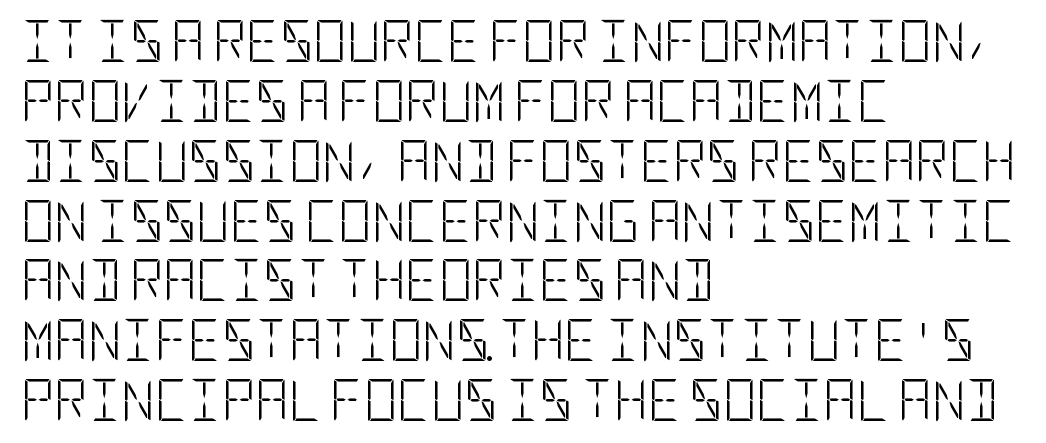
The baseline area is clear. Is the stroke heavy? The answer is a plain regular-or-lighter. No feet cap the strokes, marking this as sans-serif type. Observe the ordinary spacing: letters are neighbours, not strangers.
